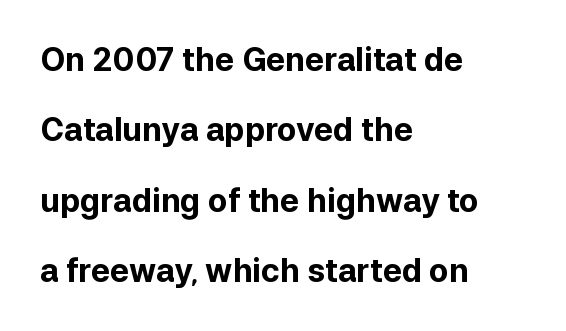
{"serif": "no", "italic": "no", "bold": "yes", "weight": "bold", "width": "normal", "stroke_contrast": "low", "x_height": "medium", "monospaced": "no", "underline": "no", "align": "left", "line_spacing": "loose", "line_spacing_ratio": 2.2, "letter_spacing": "normal", "letter_spacing_em": 0.0, "glyph_px": 32}
